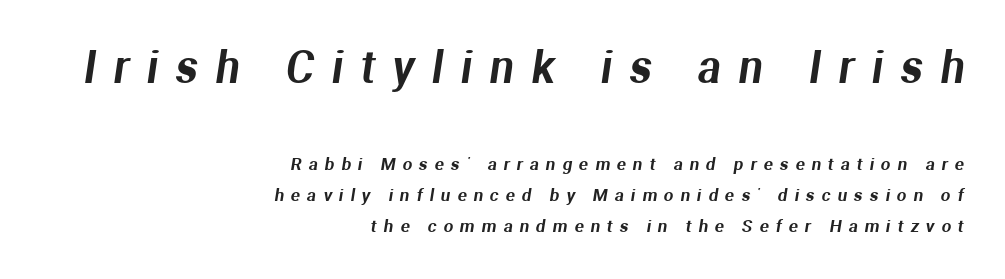
The image shows 43 px sans-serif type; set right-aligned, line spacing 1.81x, unusually wide letter spacing (+0.41 em), not underlined; the first (top) block is 2.53x larger; medium stroke contrast and a medium x-height.
